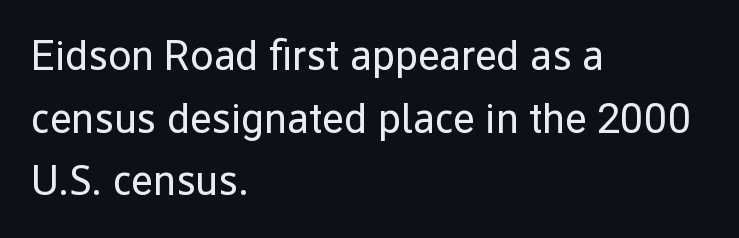
Stroke mass is kept to a normal reading level or below. The rendering shows plain stroke endings on the letterforms — a sans-serif design. Notice how the stems are strictly vertical — no italics here. The passage shown is not underscored anywhere.
